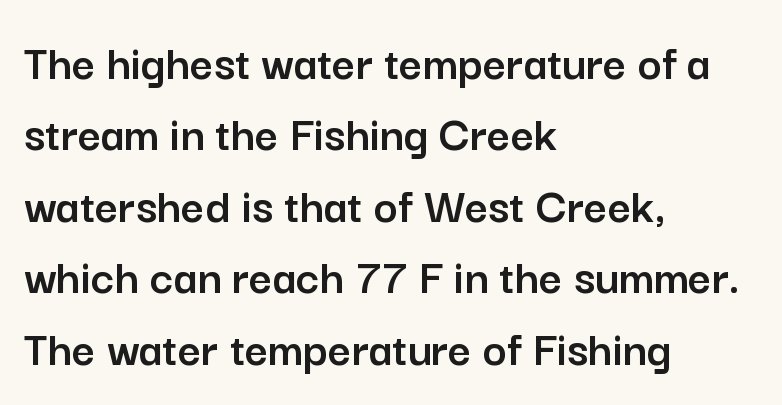
{"serif": "no", "italic": "no", "width": "normal", "stroke_contrast": "low", "x_height": "medium", "monospaced": "no", "underline": "no", "align": "left", "line_spacing": "normal", "line_spacing_ratio": 1.4, "letter_spacing": "normal", "letter_spacing_em": 0.0, "glyph_px": 51}
